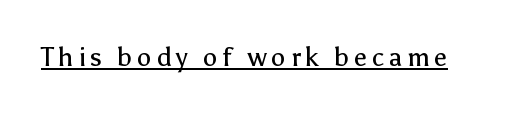
{"italic": "no", "bold": "no", "underline": "yes", "glyph_px": 26}
